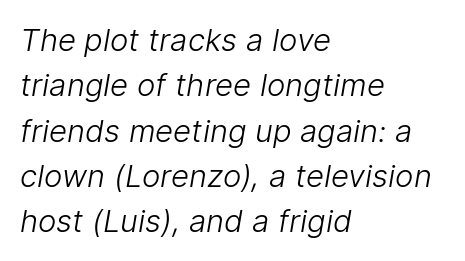
Q: Is the text bold? A: No.
Q: Is the typeface a serif or a sans-serif typeface? A: Sans-serif.
Q: Is the text underlined? A: No.
Q: How is the paragraph aligned? A: Left-aligned.
Q: Is the spacing between letters normal or unusually wide? A: Normal.
Q: Is the spacing between lines tight, normal or loose? A: Normal.
Q: Width (condensed, normal, or wide)? A: Normal.
Q: Stroke contrast? A: Low.
Q: x-height? A: Medium.
Q: Monospaced? A: No.
